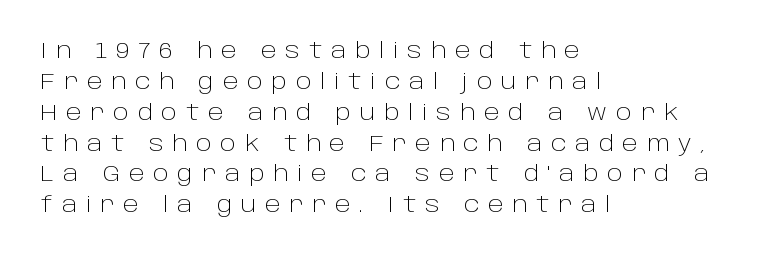
Q: Is the text bold? A: No.
Q: Is the text italic (slanted)? A: No, it is upright.
Q: Is the text underlined? A: No.
Q: How is the paragraph aligned? A: Left-aligned.
Q: Is the spacing between letters normal or unusually wide? A: Unusually wide.
Q: Is the spacing between lines tight, normal or loose? A: Normal.
